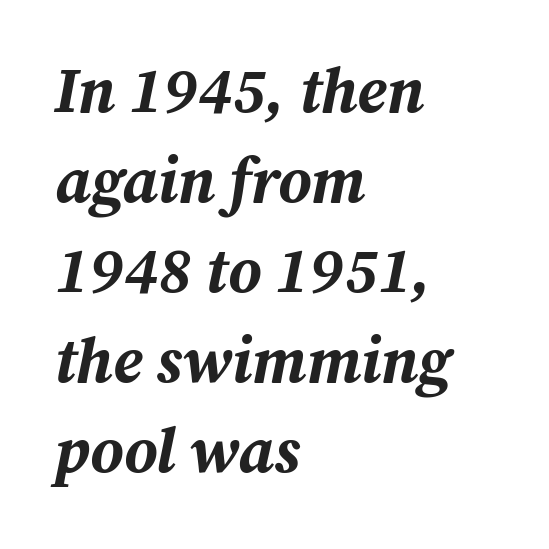
The image shows 63 px bold type, italic (leaning right); set left-aligned, normal line spacing (1.43x), normal letter spacing, not underlined; medium stroke contrast and a medium x-height.
